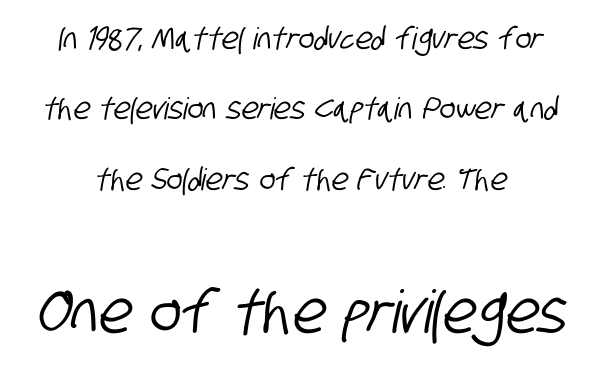
{"serif": "no", "width": "condensed", "stroke_contrast": "low", "x_height": "large", "monospaced": "no", "underline": "no", "align": "center", "line_spacing": "loose", "line_spacing_ratio": 2.35, "letter_spacing": "normal", "letter_spacing_em": 0.0, "larger_block": "second", "size_ratio": 1.97, "glyph_px": 59}
